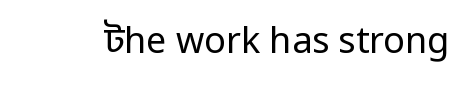
No chunkiness to these letters — they're not bold. Descender tails drop into unmarked territory. There is no visible air inserted between adjacent glyphs. The typography opts for an upright posture over an oblique one. Letterform terminals end flat and unadorned throughout the passage.
